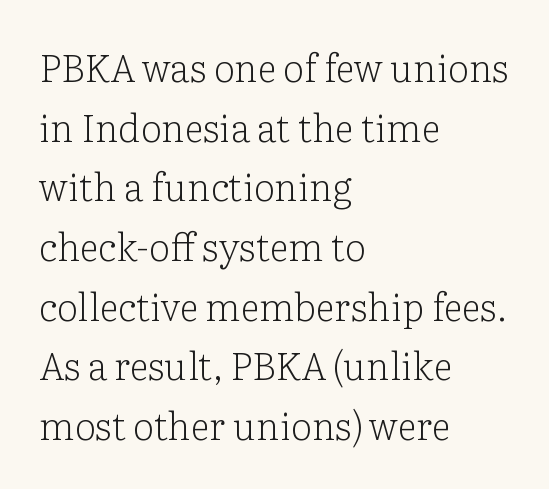
{"serif": "yes", "italic": "no", "bold": "no", "weight": "light", "width": "normal", "stroke_contrast": "low", "x_height": "medium", "monospaced": "no", "underline": "no", "align": "left", "line_spacing": "normal", "line_spacing_ratio": 1.57, "letter_spacing": "normal", "letter_spacing_em": 0.0, "glyph_px": 38}
